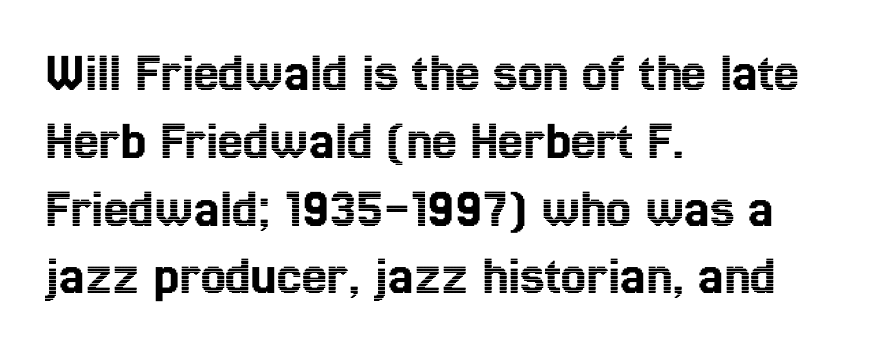
The image shows 56 px condensed type, upright; set left-aligned, line spacing 1.21x, normal letter spacing, not underlined; a medium x-height.
